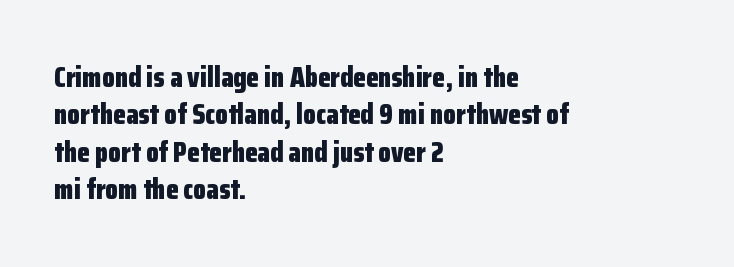
Q: Is the text bold? A: Yes.
Q: Is the text italic (slanted)? A: No, it is upright.
Q: Is the typeface a serif or a sans-serif typeface? A: Sans-serif.
Q: Is the text underlined? A: No.
Q: How is the paragraph aligned? A: Left-aligned.
Q: Is the spacing between letters normal or unusually wide? A: Normal.
Q: Is the spacing between lines tight, normal or loose? A: Normal.
Q: Width (condensed, normal, or wide)? A: Condensed.
Q: Stroke contrast? A: Low.
Q: x-height? A: Medium.
Q: Monospaced? A: No.
